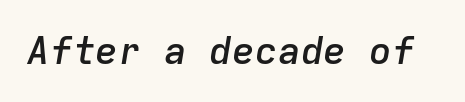
{"italic": "yes", "lean": "right", "slant_degrees": 9, "bold": "semi", "weight": "semibold", "width": "normal", "stroke_contrast": "low", "x_height": "medium", "monospaced": "yes", "underline": "no", "letter_spacing": "normal", "letter_spacing_em": 0.0, "glyph_px": 38}
